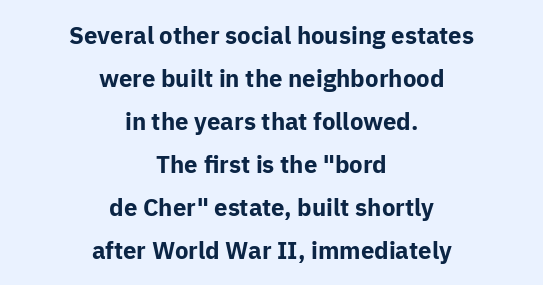
Q: Is the text bold? A: Yes.
Q: Is the text italic (slanted)? A: No, it is upright.
Q: Is the text underlined? A: No.
Q: How is the paragraph aligned? A: Centered.
Q: Is the spacing between letters normal or unusually wide? A: Normal.
